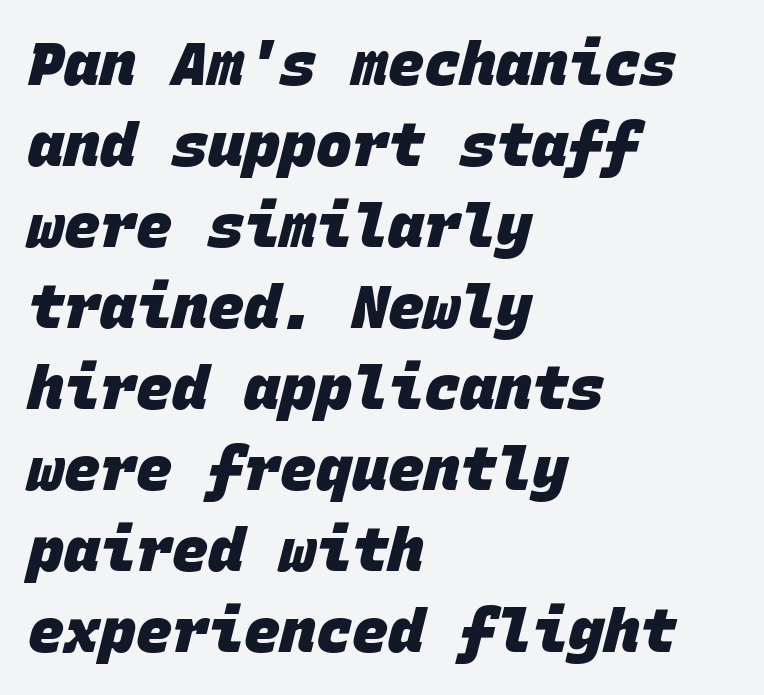
The image shows 60 px heavy sans-serif type, monospaced; set left-aligned, normal line spacing (1.35x), normal letter spacing, not underlined; low stroke contrast and a large x-height.
